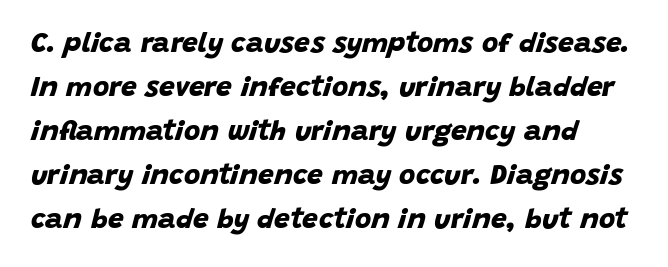
Q: Is the text bold? A: Yes.
Q: Is the typeface a serif or a sans-serif typeface? A: Sans-serif.
Q: Is the text underlined? A: No.
Q: Is the spacing between letters normal or unusually wide? A: Normal.
Q: Is the spacing between lines tight, normal or loose? A: Normal.
Q: Width (condensed, normal, or wide)? A: Normal.
Q: Stroke contrast? A: Low.
Q: x-height? A: Large.
Q: Monospaced? A: No.
